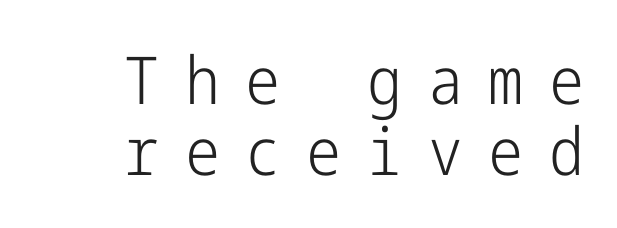
The image shows 66 px light, condensed sans-serif type, upright; set right-aligned, tight line spacing (1.07x), unusually wide letter spacing (+0.39 em), not underlined; low stroke contrast and a medium x-height.
